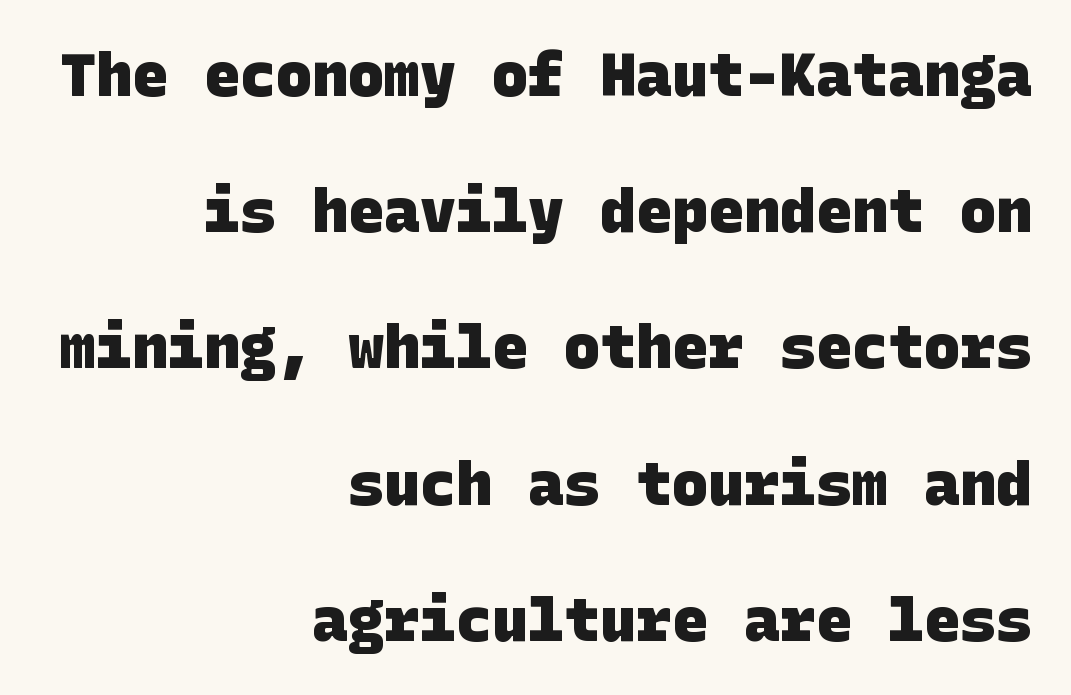
Q: Is the text bold? A: Yes.
Q: Is the typeface a serif or a sans-serif typeface? A: Sans-serif.
Q: Is the text underlined? A: No.
Q: How is the paragraph aligned? A: Right-aligned.
Q: Is the spacing between letters normal or unusually wide? A: Normal.
Q: Is the spacing between lines tight, normal or loose? A: Loose.
Q: Width (condensed, normal, or wide)? A: Normal.
Q: Stroke contrast? A: Low.
Q: x-height? A: Large.
